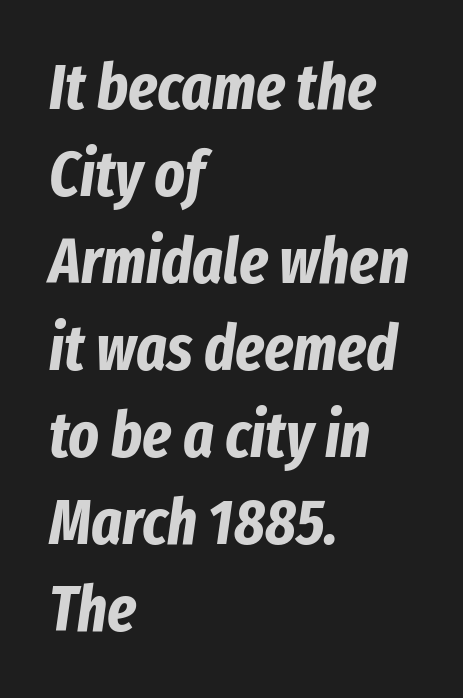
Q: Is the text bold? A: Yes.
Q: Is the text italic (slanted)? A: Yes, it leans right by about 8 degrees.
Q: Is the text underlined? A: No.
Q: How is the paragraph aligned? A: Left-aligned.
Q: Is the spacing between letters normal or unusually wide? A: Normal.
Q: Is the spacing between lines tight, normal or loose? A: Normal.
Q: Width (condensed, normal, or wide)? A: Condensed.
Q: Stroke contrast? A: Low.
Q: x-height? A: Medium.
Q: Monospaced? A: No.
